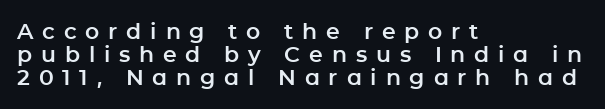
The image shows 22 px text type, upright; set left-aligned, tight line spacing (1.05x), unusually wide letter spacing (+0.4 em), not underlined.
